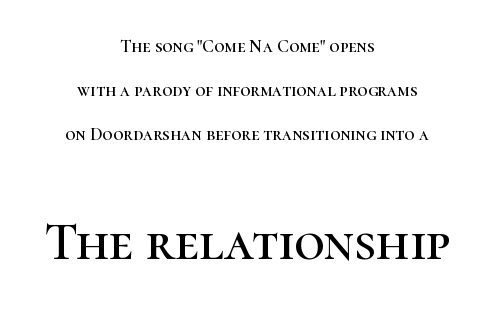
The image shows 53 px serif type, upright; set centered, loose line spacing (2.45x), normal letter spacing, not underlined; the second (bottom) block is 2.94x larger; high stroke contrast and a medium x-height.
